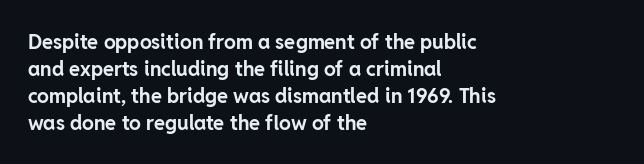
The image shows 20 px bold type, upright; set left-aligned, normal line spacing (1.35x), normal letter spacing, not underlined.
